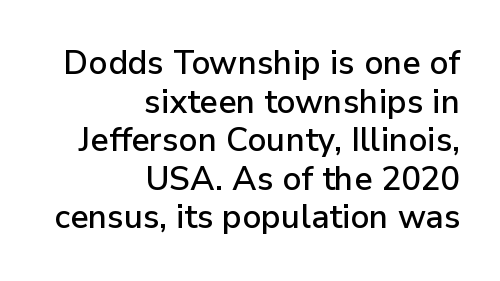
{"serif": "no", "italic": "no", "width": "normal", "stroke_contrast": "low", "x_height": "medium", "monospaced": "no", "underline": "no", "align": "right", "line_spacing_ratio": 1.17, "letter_spacing": "normal", "letter_spacing_em": 0.0, "glyph_px": 33}
